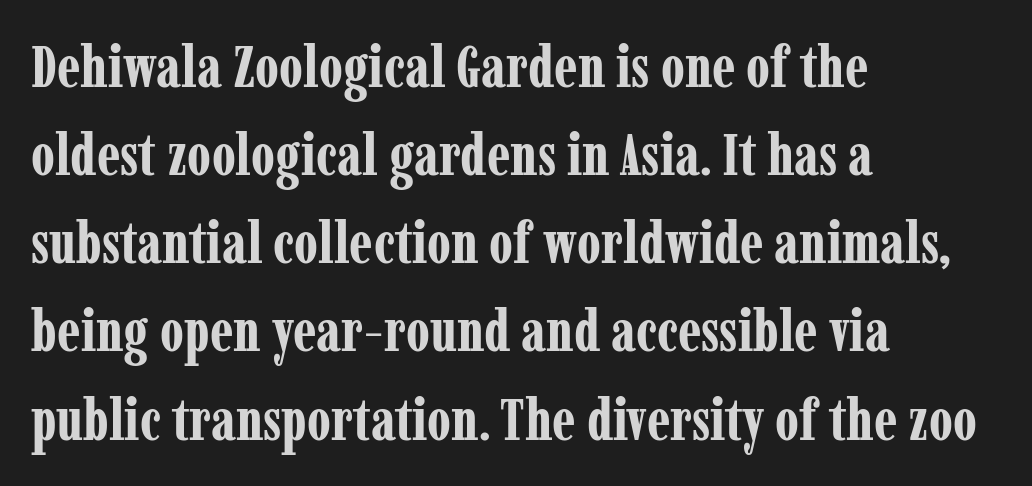
Look at the bottom of the vertical strokes: they flare into serifs here. Here the designer chose a conventional face with non-uniform glyph widths. You'd pick this weight for a headline — it's a proper bold. Notice how the stems are strictly vertical — no italics here. The vertical gap from one line to the next is medium.
